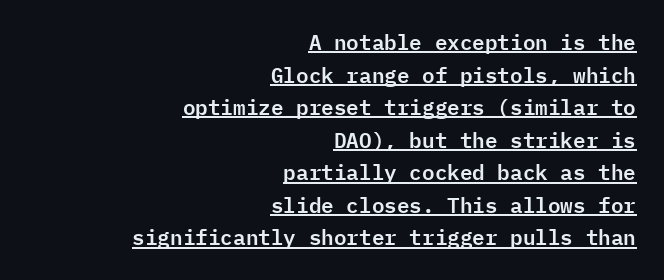
The image shows 21 px text type, upright; set right-aligned, normal line spacing (1.55x), normal letter spacing, underlined.
